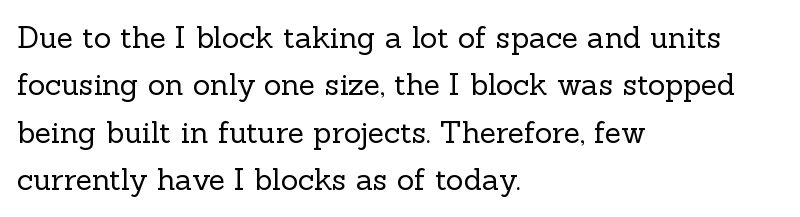
These glyphs show unthickened strokes, regular width or finer. Ascenders rise straight up at ninety degrees. Caption: multi-line text, flush left, ragged right. Regular leading. To sum up the face: it has serifs. Just letters on the line, the space beneath them empty.
